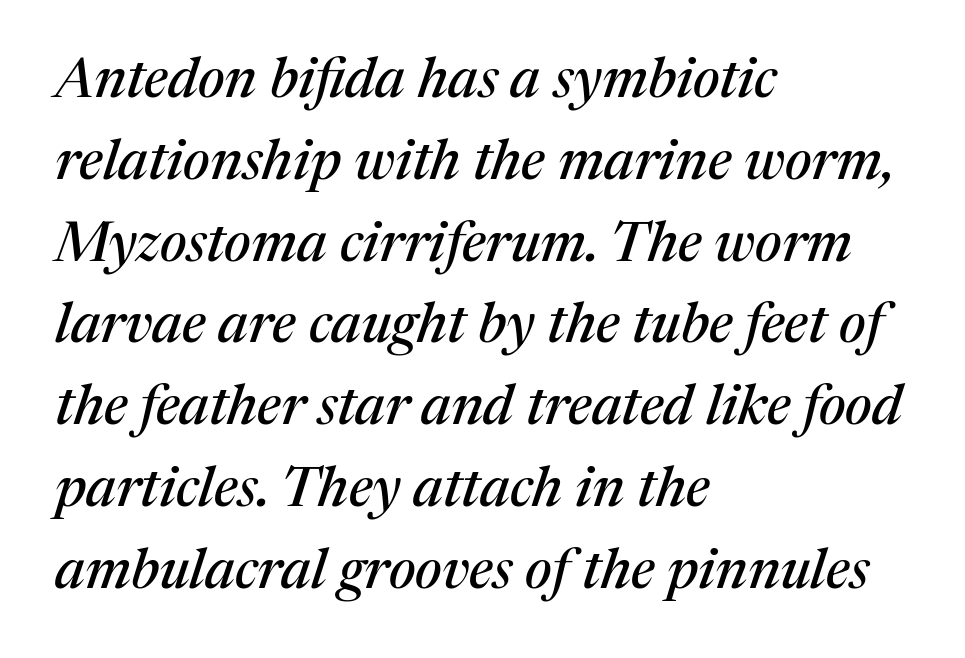
Q: Is the text italic (slanted)? A: Yes, it leans right by about 17 degrees.
Q: Is the typeface a serif or a sans-serif typeface? A: Serif.
Q: Is the text underlined? A: No.
Q: How is the paragraph aligned? A: Left-aligned.
Q: Is the spacing between letters normal or unusually wide? A: Normal.
Q: Is the spacing between lines tight, normal or loose? A: Normal.
Q: Width (condensed, normal, or wide)? A: Normal.
Q: Stroke contrast? A: Medium.
Q: x-height? A: Medium.
Q: Monospaced? A: No.
